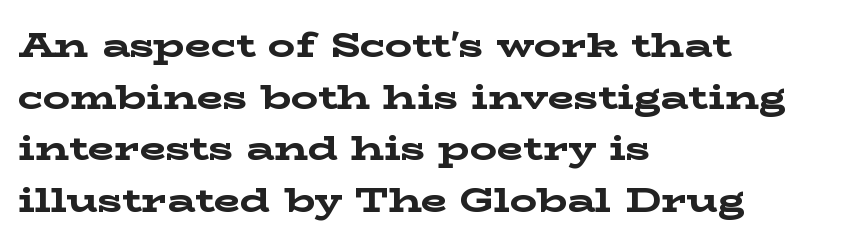
The image shows 34 px bold, wide serif type, upright; set left-aligned, normal line spacing (1.52x), normal letter spacing, not underlined; low stroke contrast and a medium x-height.
